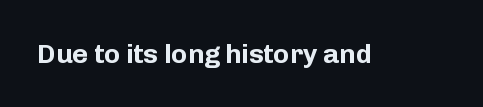
What stands out about the letter spacing? Nothing — it is the standard amount. No italicization has been applied; the sample stays upright. The gap between lines stays unmarked. Thick stems and heavy bowls — unmistakably bold.
